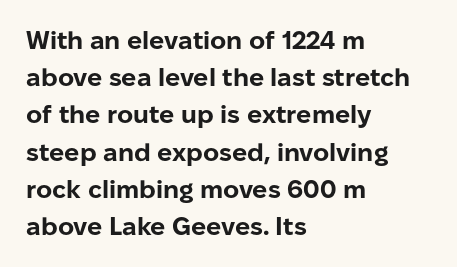
Q: Is the text bold? A: Yes.
Q: Is the text italic (slanted)? A: No, it is upright.
Q: Is the text underlined? A: No.
Q: How is the paragraph aligned? A: Left-aligned.
Q: Is the spacing between letters normal or unusually wide? A: Normal.
Q: Is the spacing between lines tight, normal or loose? A: Normal.
